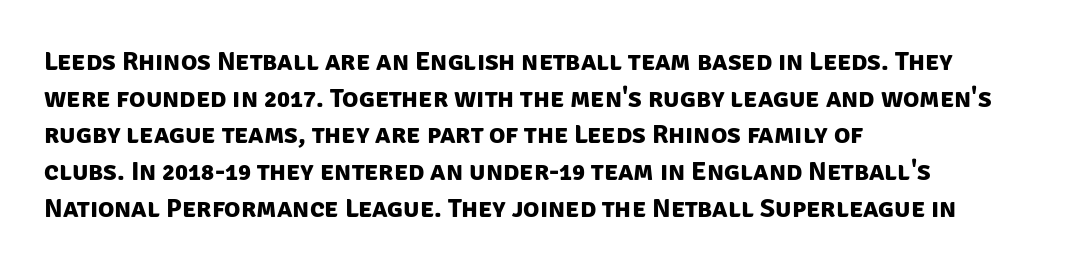
The image shows 27 px bold type; set left-aligned, normal line spacing (1.36x), normal letter spacing, not underlined.
